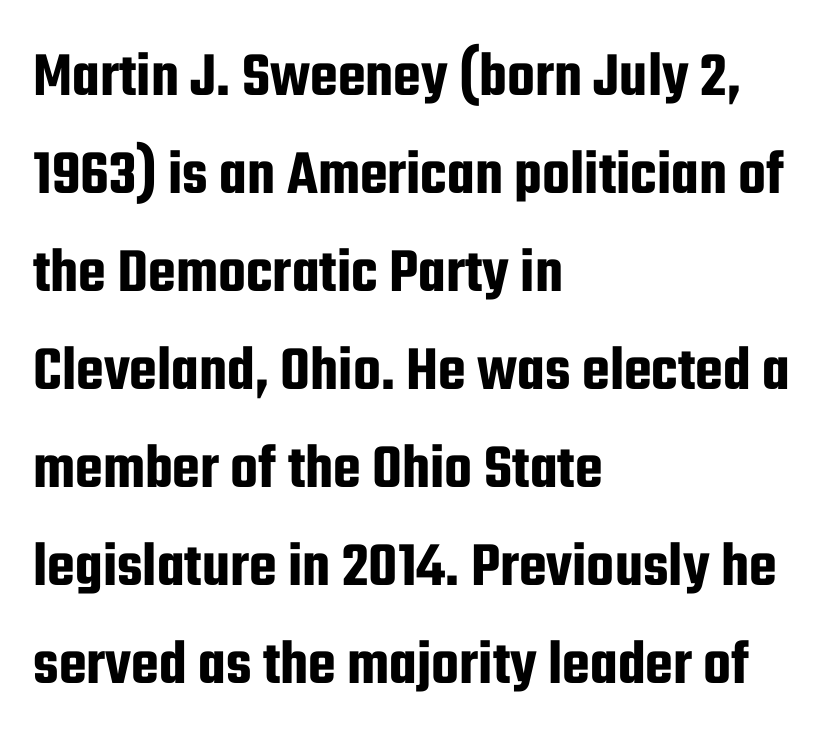
{"serif": "no", "italic": "no", "width": "condensed", "stroke_contrast": "low", "x_height": "medium", "monospaced": "no", "underline": "no", "align": "left", "line_spacing": "normal", "line_spacing_ratio": 1.53, "letter_spacing": "normal", "letter_spacing_em": 0.0, "glyph_px": 64}
